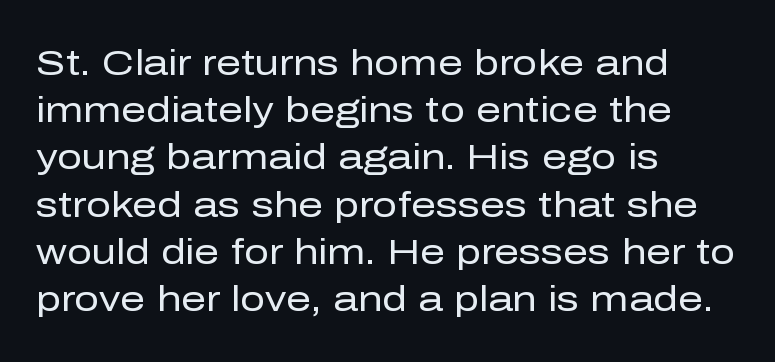
Q: Is the text bold? A: No.
Q: Is the text italic (slanted)? A: No, it is upright.
Q: Is the typeface a serif or a sans-serif typeface? A: Sans-serif.
Q: Is the text underlined? A: No.
Q: How is the paragraph aligned? A: Left-aligned.
Q: Is the spacing between letters normal or unusually wide? A: Normal.
Q: Is the spacing between lines tight, normal or loose? A: Normal.
Q: Width (condensed, normal, or wide)? A: Normal.
Q: Stroke contrast? A: Low.
Q: x-height? A: Medium.
Q: Monospaced? A: No.
